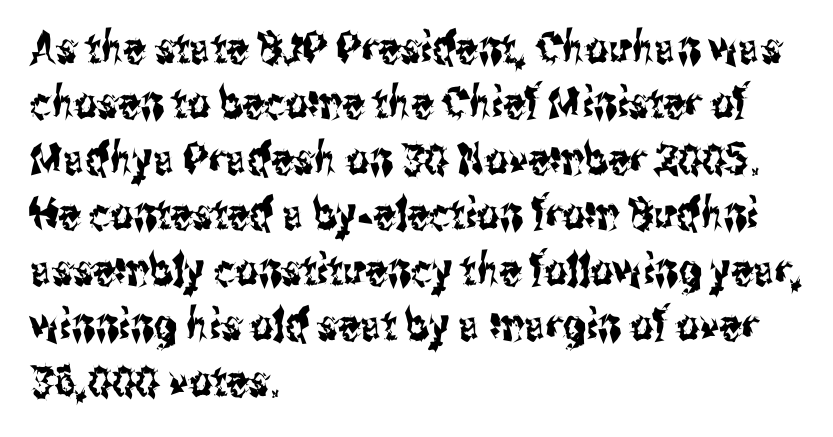
The image shows 44 px condensed sans-serif type, upright; set left-aligned, normal line spacing (1.26x), normal letter spacing, not underlined; medium stroke contrast and a medium x-height.
